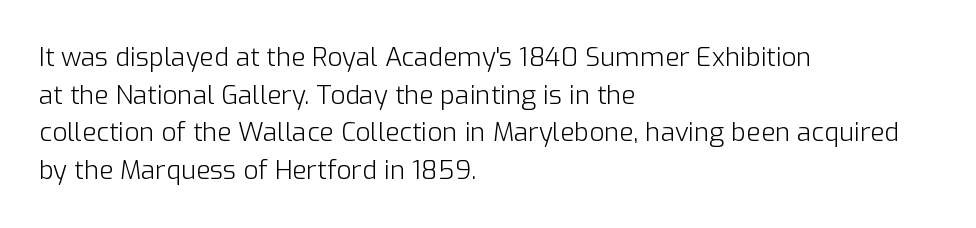
{"italic": "no", "bold": "no", "underline": "no", "align": "left", "line_spacing": "normal", "line_spacing_ratio": 1.45, "letter_spacing": "normal", "letter_spacing_em": 0.0, "glyph_px": 26}
